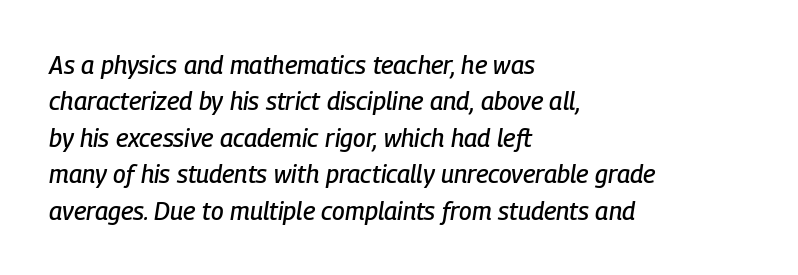
{"italic": "yes", "lean": "right", "slant_degrees": 9, "underline": "no", "align": "left", "line_spacing": "normal", "line_spacing_ratio": 1.46, "letter_spacing": "normal", "letter_spacing_em": 0.0, "glyph_px": 25}
